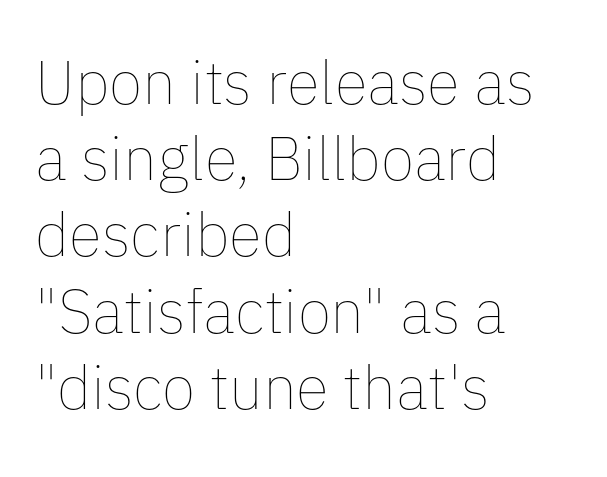
The image shows 61 px thin type, upright; set left-aligned, normal line spacing (1.25x), normal letter spacing, not underlined; low stroke contrast and a medium x-height.
